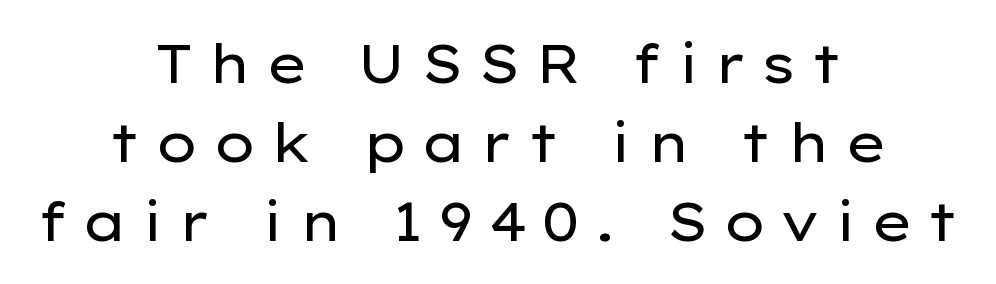
Q: Is the text bold? A: No.
Q: Is the text italic (slanted)? A: No, it is upright.
Q: Is the typeface a serif or a sans-serif typeface? A: Sans-serif.
Q: Is the text underlined? A: No.
Q: How is the paragraph aligned? A: Centered.
Q: Is the spacing between letters normal or unusually wide? A: Unusually wide.
Q: Is the spacing between lines tight, normal or loose? A: Normal.
Q: Width (condensed, normal, or wide)? A: Wide.
Q: Stroke contrast? A: Low.
Q: x-height? A: Medium.
Q: Monospaced? A: No.
